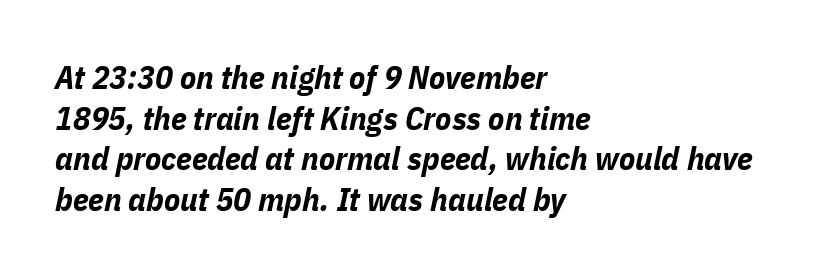
Q: Is the text bold? A: Yes.
Q: Is the text italic (slanted)? A: Yes, it leans right by about 11 degrees.
Q: Is the text underlined? A: No.
Q: How is the paragraph aligned? A: Left-aligned.
Q: Is the spacing between letters normal or unusually wide? A: Normal.
Q: Width (condensed, normal, or wide)? A: Condensed.
Q: Stroke contrast? A: Low.
Q: x-height? A: Medium.
Q: Monospaced? A: No.
